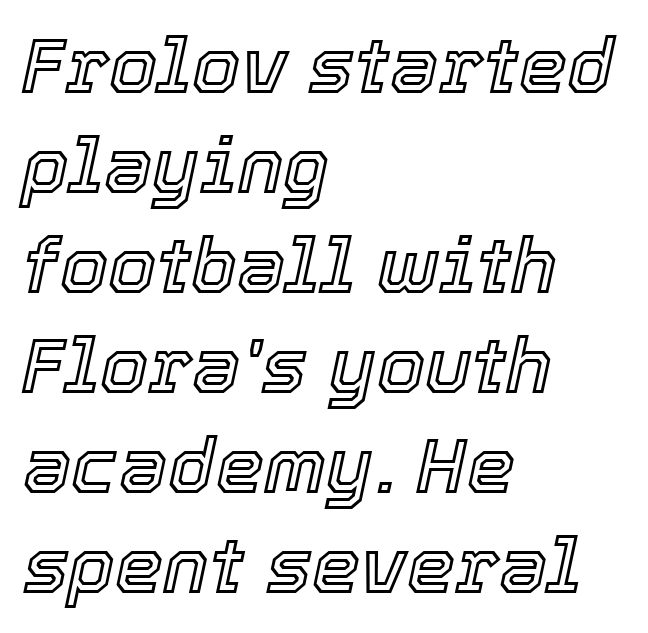
The image shows 77 px text type, italic (leaning right); set left-aligned, normal line spacing (1.3x), normal letter spacing, not underlined; a medium x-height.
